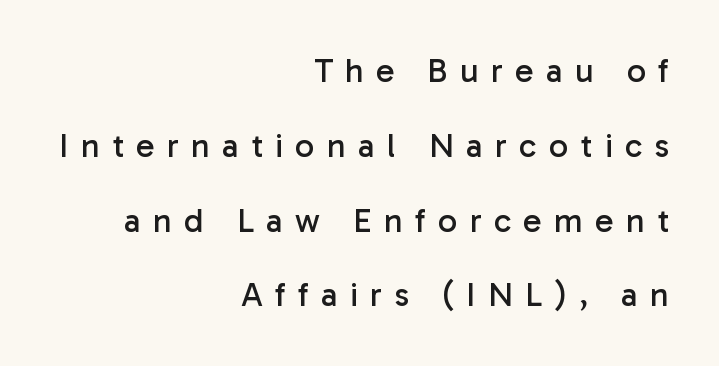
The image shows 34 px regular-weight sans-serif type, upright; set right-aligned, loose line spacing (2.2x), unusually wide letter spacing (+0.36 em), not underlined; low stroke contrast and a medium x-height.
